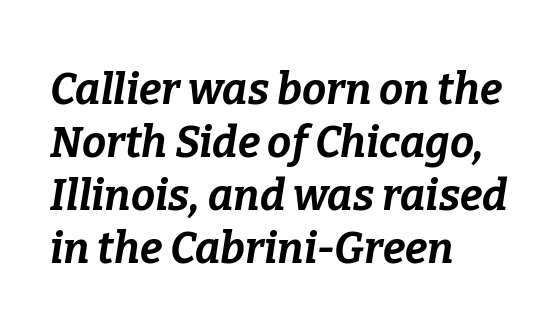
Q: Is the text bold? A: Yes.
Q: Is the text italic (slanted)? A: Yes, it leans right by about 9 degrees.
Q: Is the text underlined? A: No.
Q: How is the paragraph aligned? A: Left-aligned.
Q: Is the spacing between letters normal or unusually wide? A: Normal.
Q: Width (condensed, normal, or wide)? A: Normal.
Q: Stroke contrast? A: Low.
Q: x-height? A: Medium.
Q: Monospaced? A: No.
